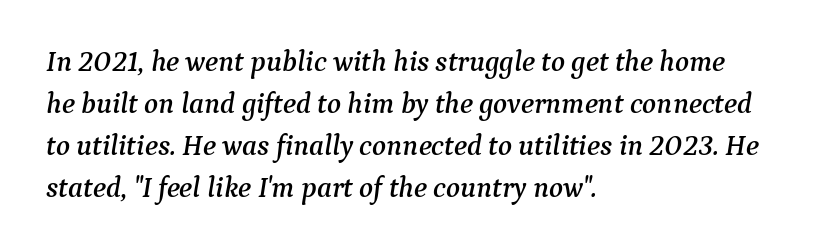
{"serif": "yes", "italic": "yes", "lean": "right", "slant_degrees": 9, "width": "normal", "stroke_contrast": "medium", "x_height": "medium", "monospaced": "no", "underline": "no", "align": "left", "line_spacing": "normal", "line_spacing_ratio": 1.45, "letter_spacing": "normal", "letter_spacing_em": 0.0, "glyph_px": 29}
